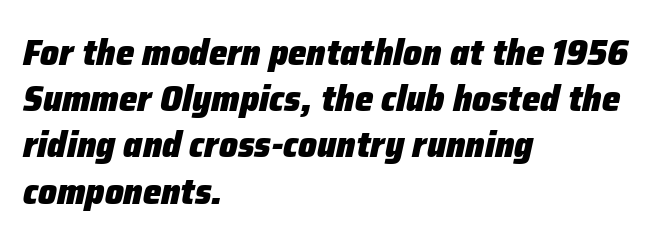
These lines stack with their left ends in a neat column. The lines sit at an ordinary, default distance from one another. Here the designer chose a conventional face with non-uniform glyph widths. Check under the words: just untouched page. Strong, thick strokes mark this as bold type.
